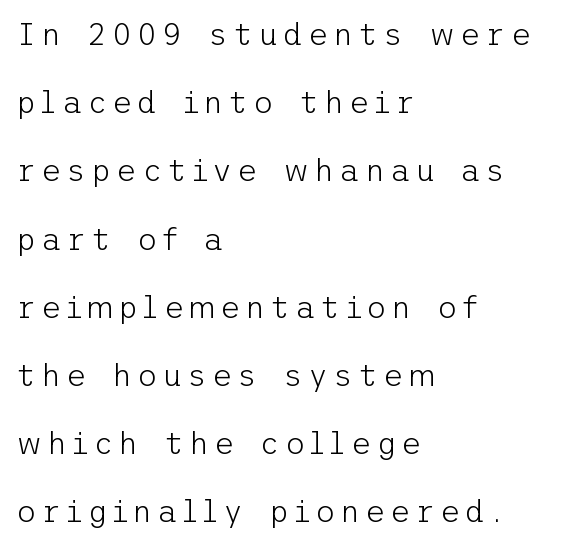
Q: Is the text bold? A: No.
Q: Is the text italic (slanted)? A: No, it is upright.
Q: Is the typeface a serif or a sans-serif typeface? A: Sans-serif.
Q: Is the text underlined? A: No.
Q: How is the paragraph aligned? A: Left-aligned.
Q: Is the spacing between lines tight, normal or loose? A: Loose.
Q: Width (condensed, normal, or wide)? A: Normal.
Q: Stroke contrast? A: Low.
Q: x-height? A: Medium.
